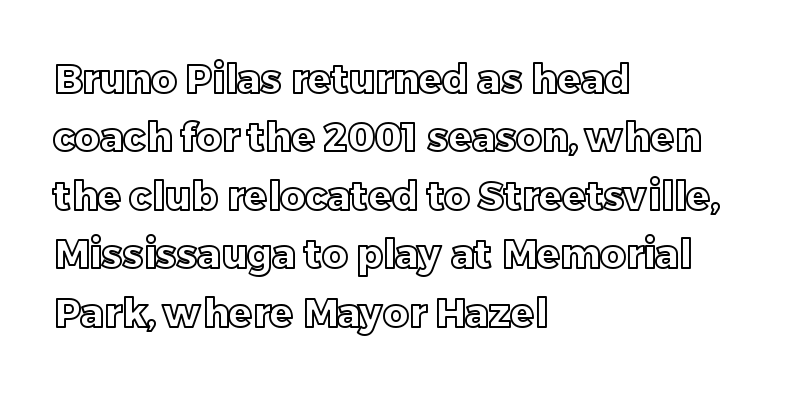
The image shows 39 px text type, upright; set left-aligned, normal line spacing (1.5x), normal letter spacing, not underlined; a large x-height.
